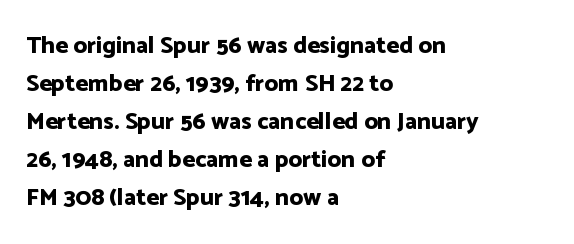
The space between consecutive lines is moderate. Alignment: flush left. The passage shown is not underscored anywhere. The type is set solid horizontally, with unmodified tracking. The characters look thick and weighty, a clear bold. Unlike italic type, these characters show no tilt at all.
